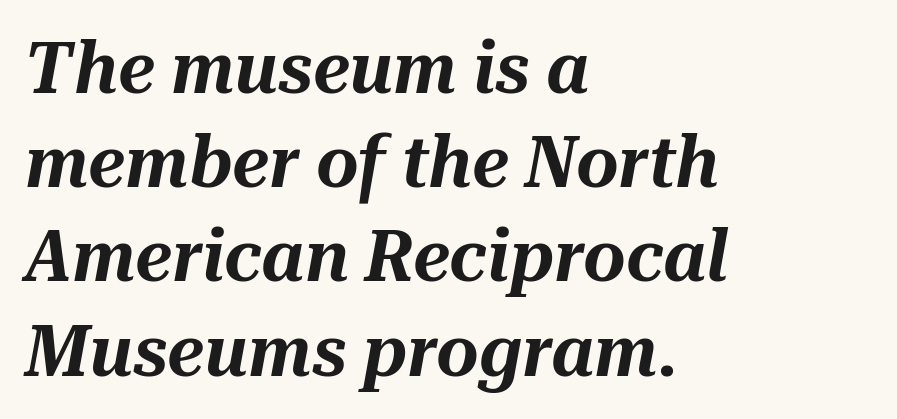
Underlining? Definitely not there. A normal amount of white space separates one row of letters from the next. The face used here has a pronounced slope to its letters. Note the varied advance widths — an 'i' is clearly narrower than an 'm'.
